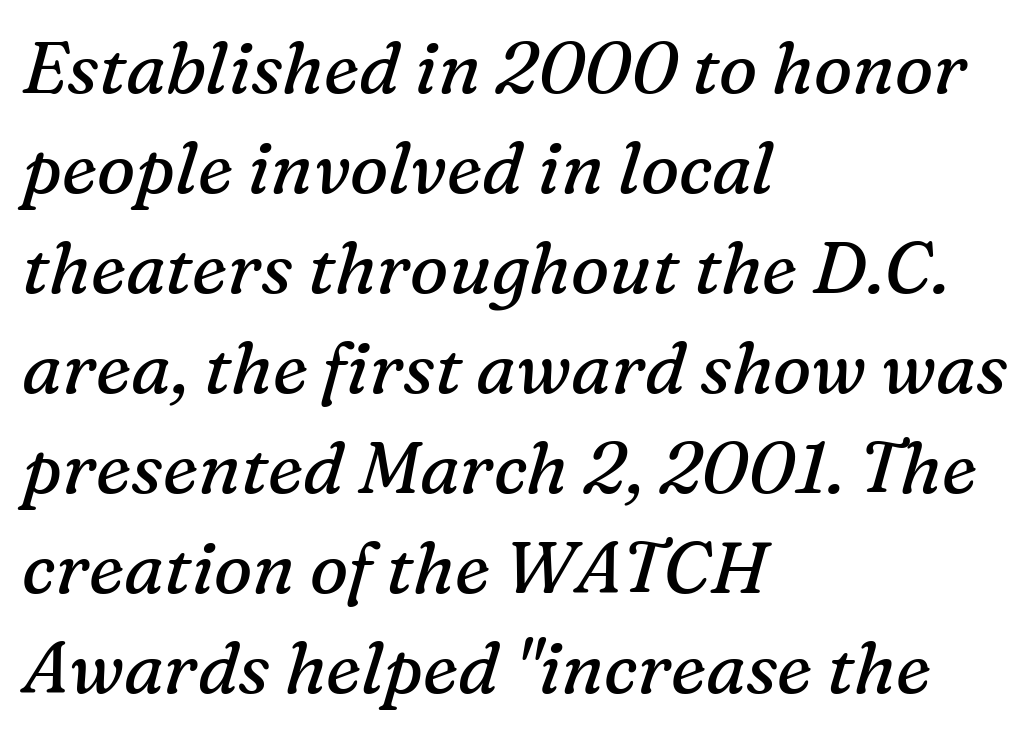
The image shows 72 px regular-weight serif type, italic (leaning right); set left-aligned, normal line spacing (1.39x), normal letter spacing, not underlined; medium stroke contrast and a medium x-height.
